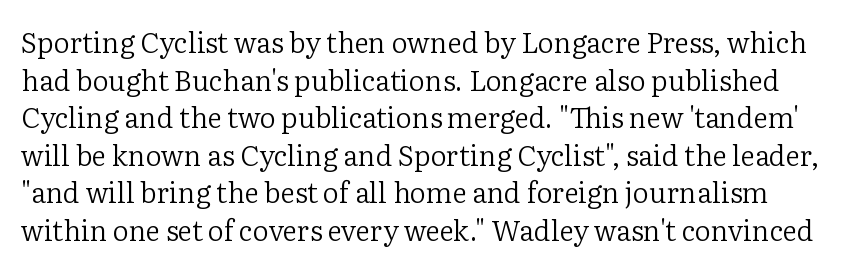
{"serif": "yes", "italic": "no", "bold": "no", "weight": "regular", "width": "normal", "stroke_contrast": "low", "x_height": "medium", "monospaced": "no", "underline": "no", "line_spacing": "normal", "line_spacing_ratio": 1.34, "letter_spacing": "normal", "letter_spacing_em": 0.0, "glyph_px": 28}
